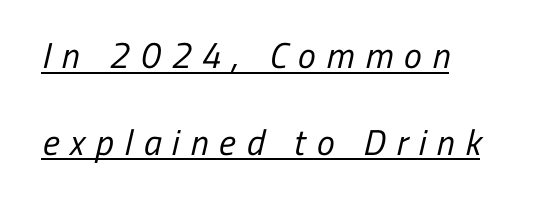
{"serif": "no", "bold": "no", "weight": "regular", "width": "condensed", "stroke_contrast": "low", "x_height": "medium", "monospaced": "no", "underline": "yes", "align": "left", "line_spacing": "loose", "line_spacing_ratio": 2.41, "letter_spacing": "wide", "letter_spacing_em": 0.3, "glyph_px": 36}
